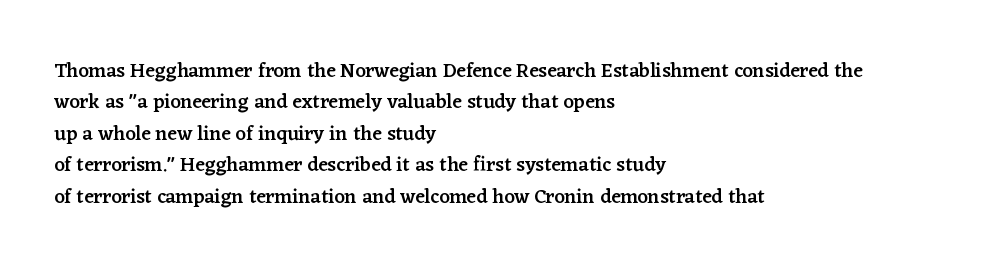
The characters look somewhat weighty, a semibold short of true bold. The passage shown is not underscored anywhere. Tall strokes in this sample are plumb rather than angled. Observe the ordinary spacing: letters are neighbours, not strangers.
